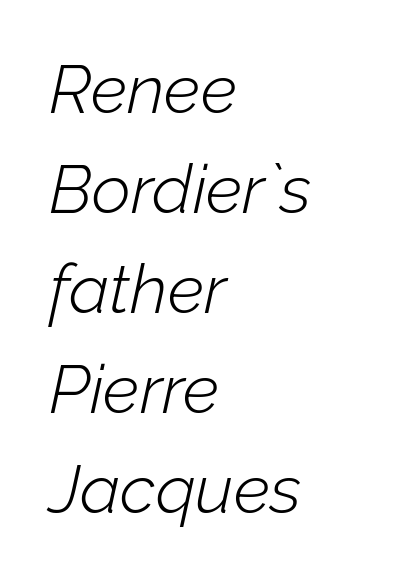
{"italic": "yes", "lean": "right", "slant_degrees": 12, "bold": "no", "weight": "light", "width": "normal", "stroke_contrast": "low", "x_height": "medium", "monospaced": "no", "underline": "no", "align": "left", "line_spacing": "normal", "line_spacing_ratio": 1.47, "letter_spacing": "normal", "letter_spacing_em": 0.0, "glyph_px": 68}
